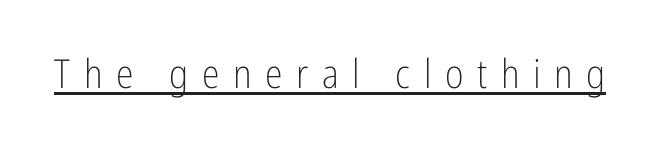
Q: Is the text bold? A: No.
Q: Is the text italic (slanted)? A: No, it is upright.
Q: Is the typeface a serif or a sans-serif typeface? A: Sans-serif.
Q: Is the text underlined? A: Yes.
Q: Is the spacing between letters normal or unusually wide? A: Unusually wide.
Q: Width (condensed, normal, or wide)? A: Condensed.
Q: Stroke contrast? A: Low.
Q: x-height? A: Medium.
Q: Monospaced? A: No.
